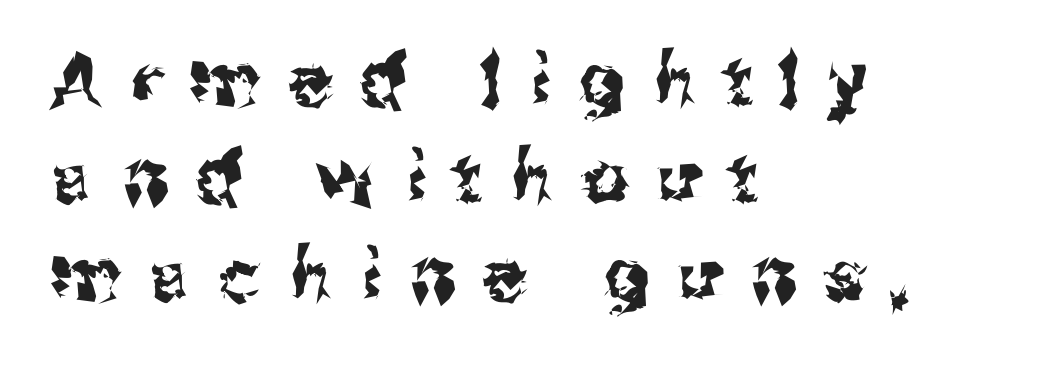
{"serif": "no", "italic": "no", "width": "normal", "stroke_contrast": "medium", "x_height": "medium", "monospaced": "no", "underline": "no", "align": "left", "line_spacing": "normal", "line_spacing_ratio": 1.37, "letter_spacing": "wide", "letter_spacing_em": 0.41, "glyph_px": 71}
